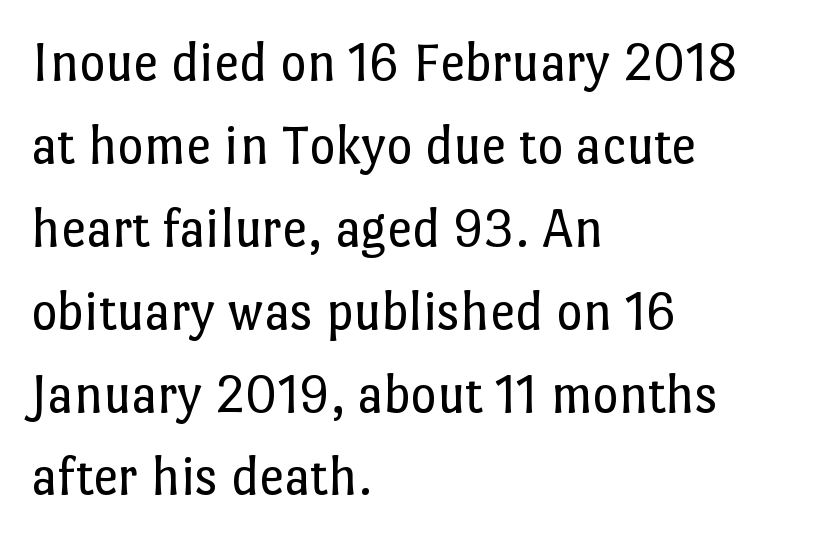
The image shows 56 px regular-weight type, upright; set left-aligned, normal line spacing (1.48x), normal letter spacing, not underlined; low stroke contrast and a medium x-height.
